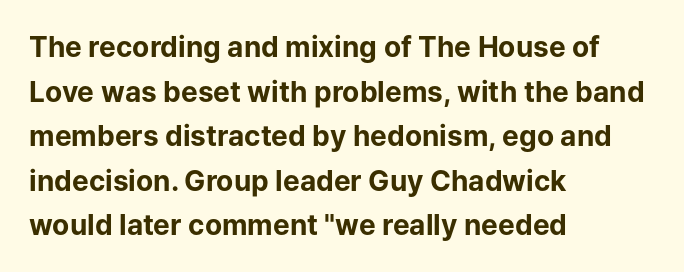
The image shows 28 px bold sans-serif type, upright; set left-aligned, normal line spacing (1.59x), normal letter spacing, not underlined; low stroke contrast and a medium x-height.
